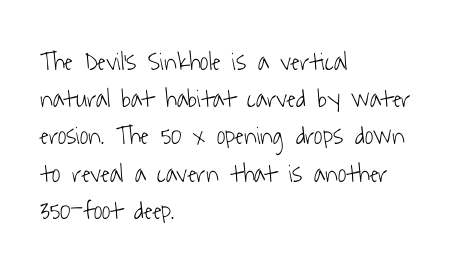
The image shows 26 px text type; set left-aligned, normal line spacing (1.43x), normal letter spacing, not underlined.
